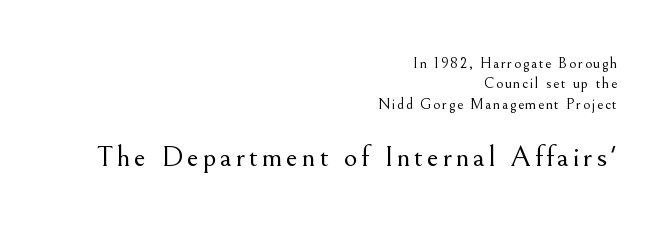
The image shows 30 px light serif type, upright; set right-aligned, normal line spacing (1.36x), not underlined; the second (bottom) block is 2.0x larger; medium stroke contrast and a small x-height.
